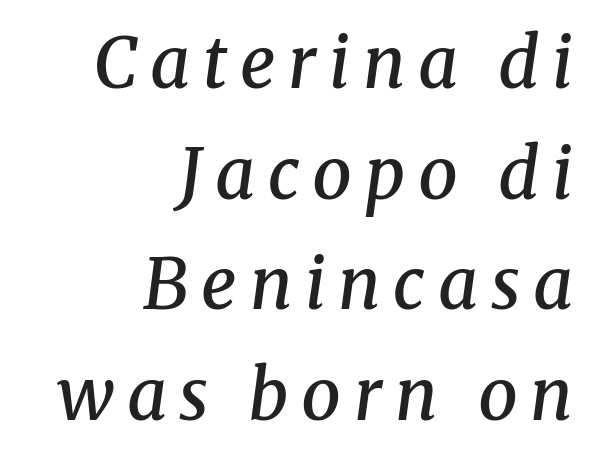
Do the characters align in a grid? No, the font is proportional. The letters are semibold — heavier than regular but short of a full bold. The designer went with a serif here, giving each stem small feet. Tall strokes in this sample are angled rather than plumb. A typesetter would call this leading conventional body-copy spacing.
